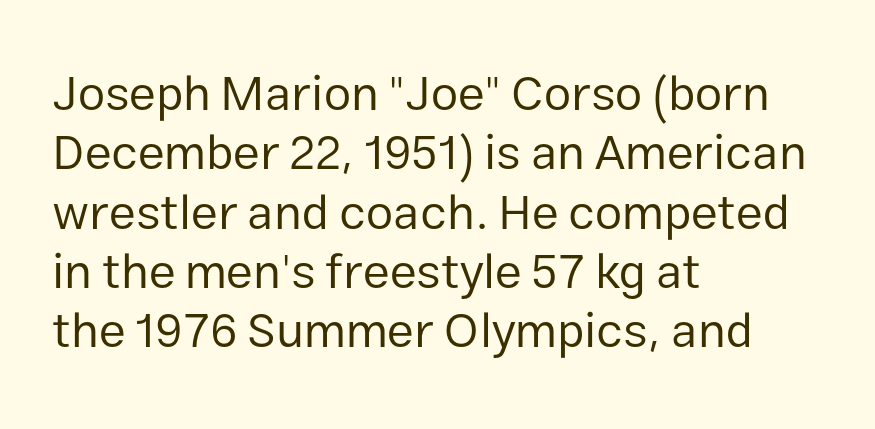
Q: Is the text bold? A: No.
Q: Is the text italic (slanted)? A: No, it is upright.
Q: Is the typeface a serif or a sans-serif typeface? A: Sans-serif.
Q: Is the text underlined? A: No.
Q: How is the paragraph aligned? A: Left-aligned.
Q: Is the spacing between letters normal or unusually wide? A: Normal.
Q: Width (condensed, normal, or wide)? A: Normal.
Q: Stroke contrast? A: Low.
Q: x-height? A: Medium.
Q: Monospaced? A: No.
